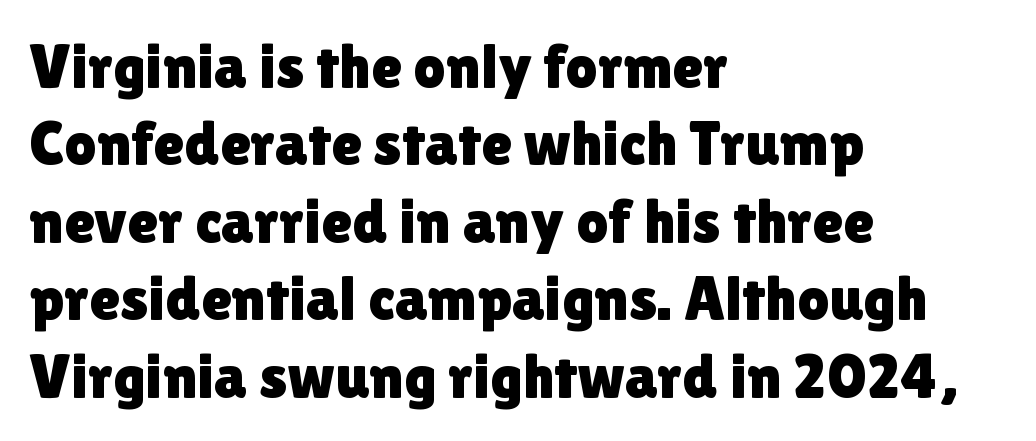
Q: Is the text italic (slanted)? A: No, it is upright.
Q: Is the typeface a serif or a sans-serif typeface? A: Sans-serif.
Q: Is the text underlined? A: No.
Q: How is the paragraph aligned? A: Left-aligned.
Q: Is the spacing between letters normal or unusually wide? A: Normal.
Q: Width (condensed, normal, or wide)? A: Normal.
Q: Stroke contrast? A: Low.
Q: x-height? A: Medium.
Q: Monospaced? A: No.
